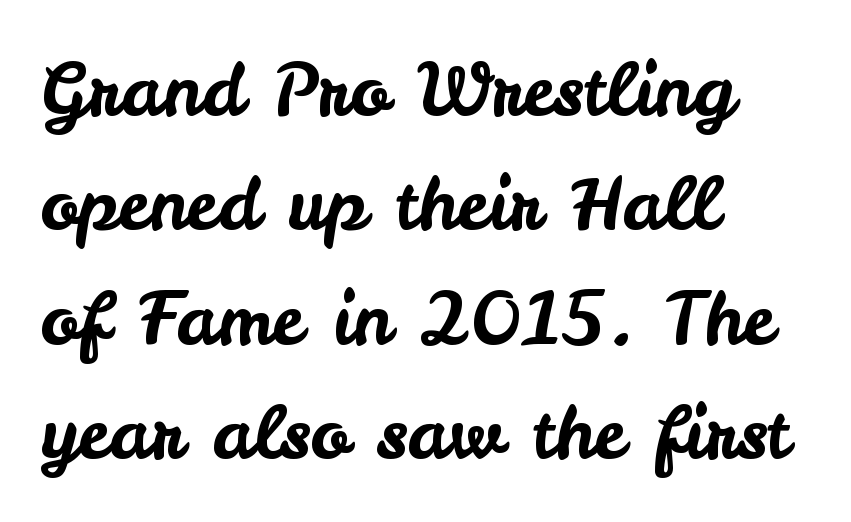
Q: Is the text italic (slanted)? A: Yes.
Q: Is the typeface a serif or a sans-serif typeface? A: Sans-serif.
Q: Is the text underlined? A: No.
Q: How is the paragraph aligned? A: Left-aligned.
Q: Is the spacing between letters normal or unusually wide? A: Normal.
Q: Is the spacing between lines tight, normal or loose? A: Normal.
Q: Width (condensed, normal, or wide)? A: Normal.
Q: Stroke contrast? A: Low.
Q: x-height? A: Small.
Q: Monospaced? A: No.
